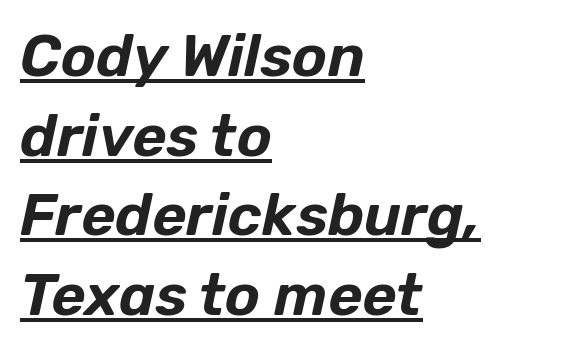
Q: Is the text italic (slanted)? A: Yes, it leans right by about 12 degrees.
Q: Is the text underlined? A: Yes.
Q: How is the paragraph aligned? A: Left-aligned.
Q: Is the spacing between letters normal or unusually wide? A: Normal.
Q: Is the spacing between lines tight, normal or loose? A: Normal.
Q: Width (condensed, normal, or wide)? A: Normal.
Q: Stroke contrast? A: Low.
Q: x-height? A: Medium.
Q: Monospaced? A: No.
